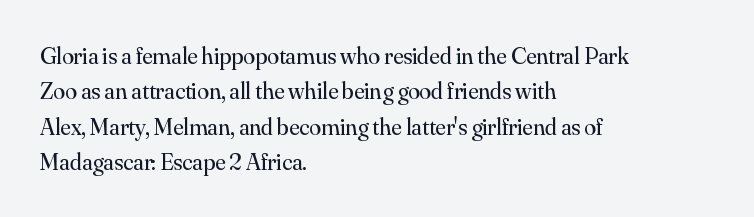
Q: Is the text bold? A: No.
Q: Is the text italic (slanted)? A: No, it is upright.
Q: Is the text underlined? A: No.
Q: How is the paragraph aligned? A: Left-aligned.
Q: Is the spacing between letters normal or unusually wide? A: Normal.
Q: Is the spacing between lines tight, normal or loose? A: Normal.
